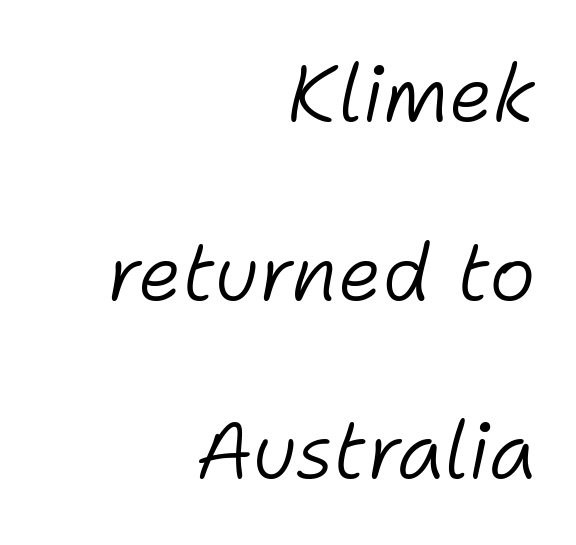
Leading is clearly above the norm, producing a sparse column. Varying glyph widths throughout — classic text-font behaviour. Compared with typical body copy, the letter spacing here is the same. Is the type slanted? Yes — the strokes lean at a clear angle. These glyphs show unthickened strokes, regular width or finer.
